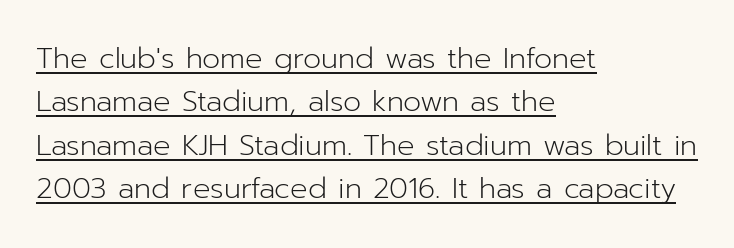
Q: Is the text bold? A: No.
Q: Is the text italic (slanted)? A: No, it is upright.
Q: Is the typeface a serif or a sans-serif typeface? A: Sans-serif.
Q: Is the text underlined? A: Yes.
Q: How is the paragraph aligned? A: Left-aligned.
Q: Is the spacing between letters normal or unusually wide? A: Normal.
Q: Is the spacing between lines tight, normal or loose? A: Normal.
Q: Width (condensed, normal, or wide)? A: Normal.
Q: Stroke contrast? A: Low.
Q: x-height? A: Medium.
Q: Monospaced? A: No.
